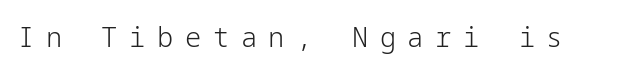
Every character sits straight up, as roman type does. Caption: expanded tracking, letters set apart. On a weight scale, this lands at 450 or below. Check under the words: just untouched page.
